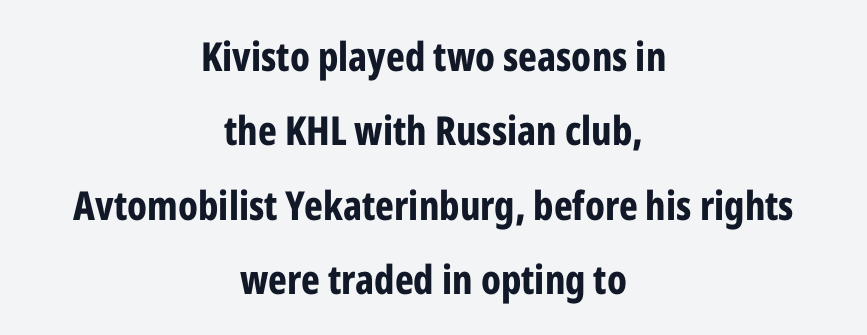
{"serif": "no", "italic": "no", "bold": "yes", "weight": "bold", "width": "condensed", "stroke_contrast": "low", "x_height": "medium", "monospaced": "no", "underline": "no", "align": "center", "line_spacing_ratio": 1.86, "letter_spacing": "normal", "letter_spacing_em": 0.0, "glyph_px": 40}
